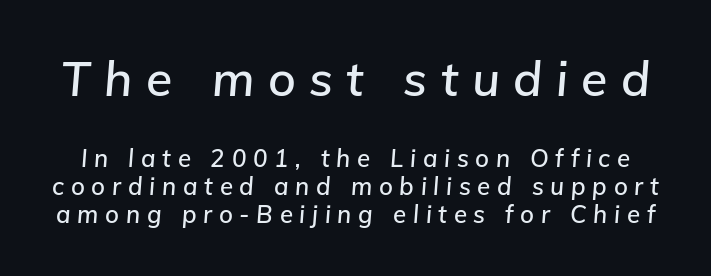
Q: Is the text italic (slanted)? A: Yes, it leans right by about 5 degrees.
Q: Is the text underlined? A: No.
Q: Is the spacing between letters normal or unusually wide? A: Unusually wide.
Q: Which block of text is set in a larger size, the first (top) or the second (bottom)? A: The first (top) one.
Q: Width (condensed, normal, or wide)? A: Normal.
Q: Stroke contrast? A: Low.
Q: x-height? A: Medium.
Q: Monospaced? A: No.
